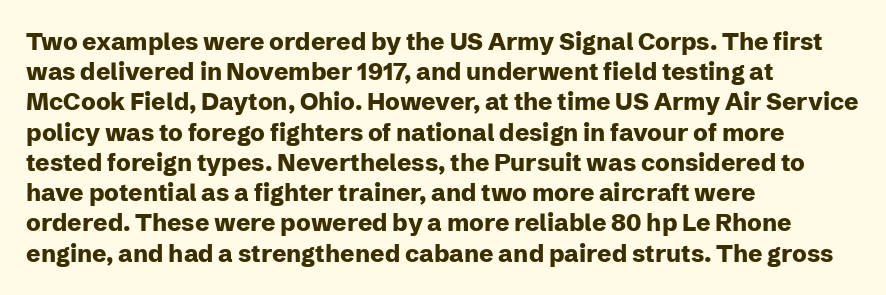
Q: Is the text bold? A: Yes.
Q: Is the text italic (slanted)? A: No, it is upright.
Q: Is the text underlined? A: No.
Q: How is the paragraph aligned? A: Left-aligned.
Q: Is the spacing between letters normal or unusually wide? A: Normal.
Q: Is the spacing between lines tight, normal or loose? A: Normal.
